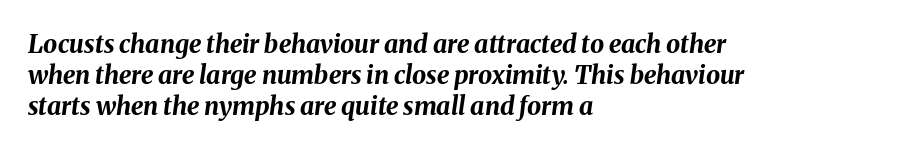
The image shows 25 px bold type, italic (leaning right); set left-aligned, normal line spacing (1.25x), normal letter spacing, not underlined.
